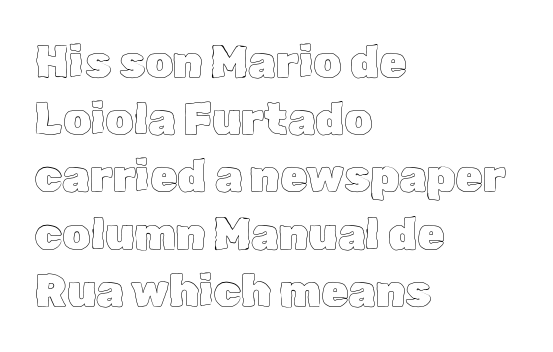
{"italic": "no", "width": "normal", "x_height": "medium", "monospaced": "no", "underline": "no", "align": "left", "line_spacing": "normal", "line_spacing_ratio": 1.3, "letter_spacing": "normal", "letter_spacing_em": 0.0, "glyph_px": 44}
